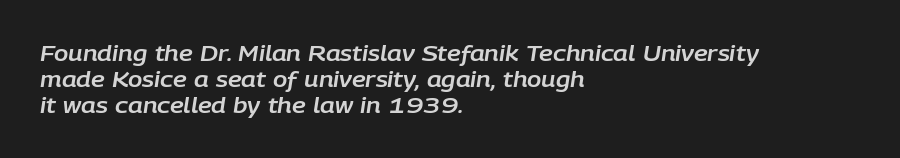
Q: Is the text italic (slanted)? A: Yes, it leans right by about 9 degrees.
Q: Is the text underlined? A: No.
Q: How is the paragraph aligned? A: Left-aligned.
Q: Is the spacing between letters normal or unusually wide? A: Normal.
